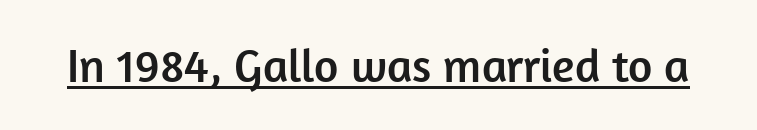
Notice how the stems are strictly vertical — no italics here. Examine the stroke ends and you'll find no serifs. You can see a thin bar hugging the bottom of the glyphs. The tracking reads as untouched default to a designer's eye. Note the varied advance widths — an 'i' is clearly narrower than an 'm'.
